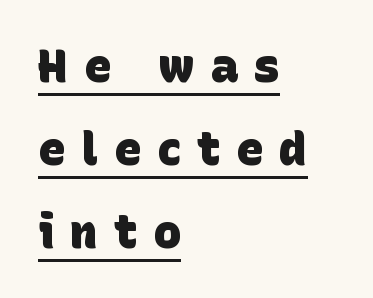
The type family on display is of the sans-serif kind. This is heavy type, rendered in bold. Spacing between characters has been opened up far beyond the box default. Underlining? Definitely there. Teacher's note: observe the even left margin — that is flush-left alignment. The passage shown is typed in a proportional face where columns would drift.
